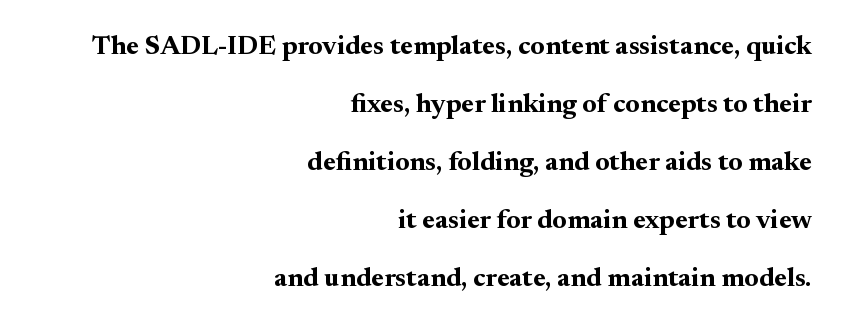
{"italic": "no", "bold": "yes", "underline": "no", "align": "right", "line_spacing": "loose", "line_spacing_ratio": 2.15, "letter_spacing": "normal", "letter_spacing_em": 0.0, "glyph_px": 27}
